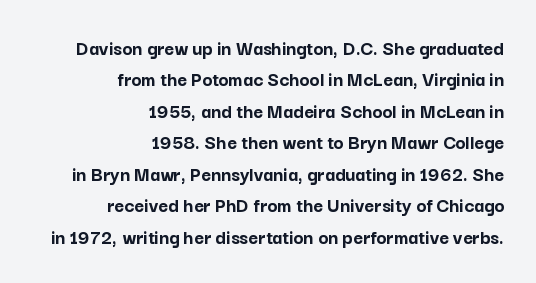
Q: Is the text bold? A: Yes.
Q: Is the text italic (slanted)? A: No, it is upright.
Q: Is the text underlined? A: No.
Q: How is the paragraph aligned? A: Right-aligned.
Q: Is the spacing between letters normal or unusually wide? A: Normal.
Q: Is the spacing between lines tight, normal or loose? A: Normal.
